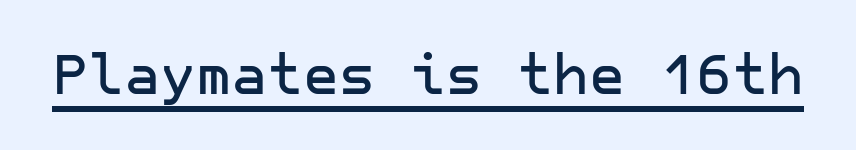
Q: Is the text italic (slanted)? A: No, it is upright.
Q: Is the typeface a serif or a sans-serif typeface? A: Sans-serif.
Q: Is the text underlined? A: Yes.
Q: Is the spacing between letters normal or unusually wide? A: Normal.
Q: Width (condensed, normal, or wide)? A: Normal.
Q: Stroke contrast? A: Low.
Q: x-height? A: Medium.
